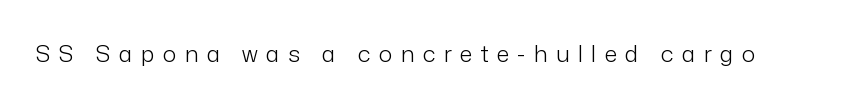
{"italic": "no", "bold": "no", "underline": "no", "letter_spacing": "wide", "letter_spacing_em": 0.36, "glyph_px": 23}
